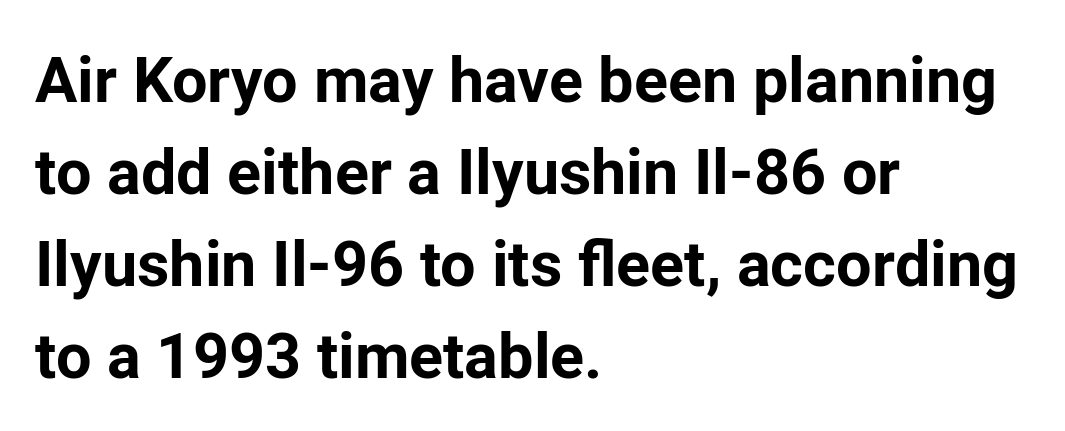
Q: Is the text bold? A: Yes.
Q: Is the text italic (slanted)? A: No, it is upright.
Q: Is the typeface a serif or a sans-serif typeface? A: Sans-serif.
Q: Is the text underlined? A: No.
Q: How is the paragraph aligned? A: Left-aligned.
Q: Is the spacing between letters normal or unusually wide? A: Normal.
Q: Is the spacing between lines tight, normal or loose? A: Normal.
Q: Width (condensed, normal, or wide)? A: Normal.
Q: Stroke contrast? A: Low.
Q: x-height? A: Medium.
Q: Monospaced? A: No.
